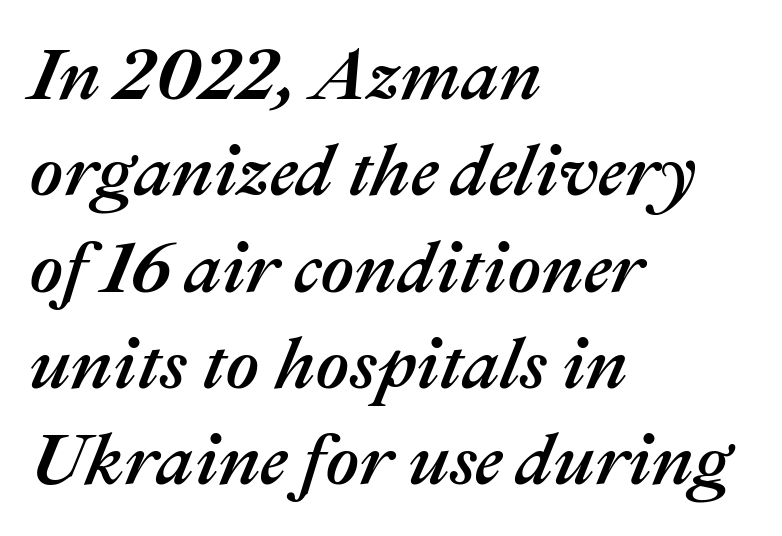
The image shows 73 px text type, italic (leaning right); set left-aligned, normal line spacing (1.32x), normal letter spacing, not underlined; medium stroke contrast and a medium x-height.
